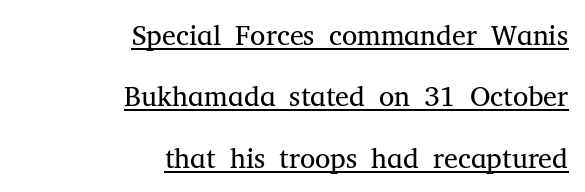
{"serif": "yes", "italic": "no", "bold": "no", "weight": "regular", "width": "normal", "stroke_contrast": "medium", "x_height": "medium", "monospaced": "no", "underline": "yes", "align": "right", "line_spacing": "loose", "line_spacing_ratio": 2.19, "letter_spacing": "normal", "letter_spacing_em": 0.0, "glyph_px": 28}
